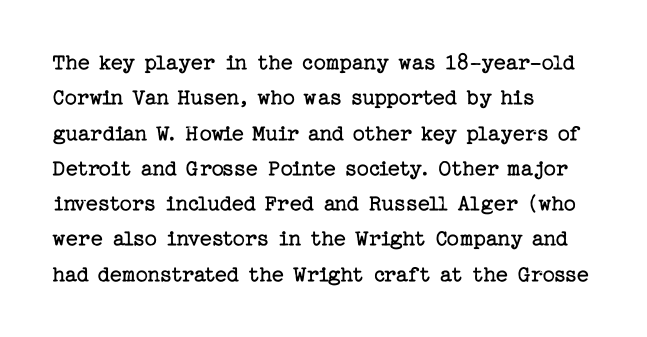
Tracking value appears to be zero — textbook default spacing. Posture: straight, roman, zero tilt. Leftover space on each line is placed entirely after the last word. This is not heavy type; no bold has been used.
